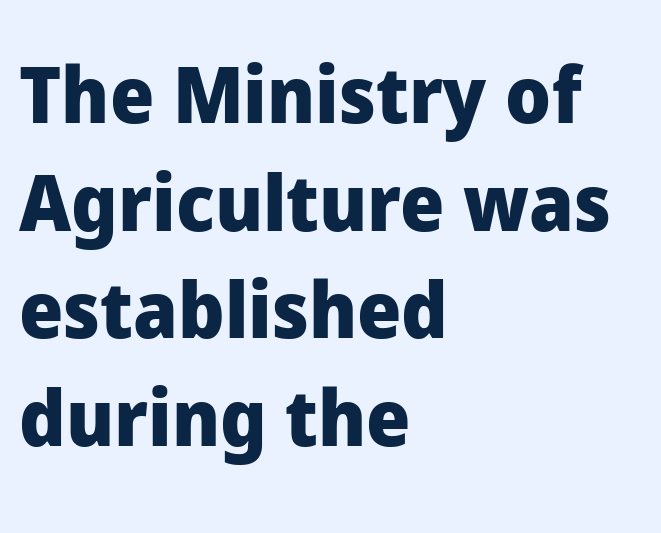
The image shows 78 px heavy sans-serif type, upright; set left-aligned, normal line spacing (1.38x), normal letter spacing, not underlined; low stroke contrast and a medium x-height.
